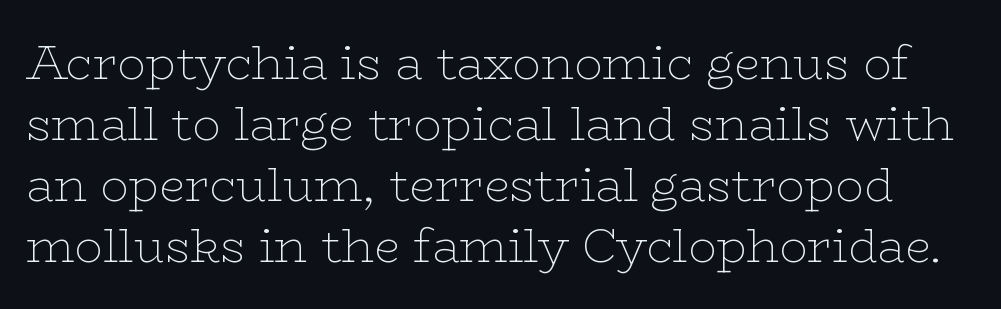
Tracking here is standard; glyphs follow each other at the usual distance. A roman cut, with each character standing at attention. Beneath every word, the page is bare. Regarding serifs, this sample has them.
